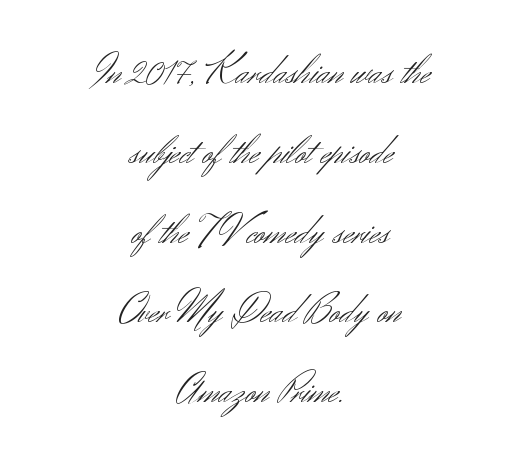
{"serif": "no", "bold": "no", "weight": "light", "width": "normal", "stroke_contrast": "medium", "x_height": "small", "monospaced": "no", "underline": "no", "align": "center", "line_spacing": "loose", "line_spacing_ratio": 1.9, "letter_spacing": "normal", "letter_spacing_em": 0.0, "glyph_px": 42}
